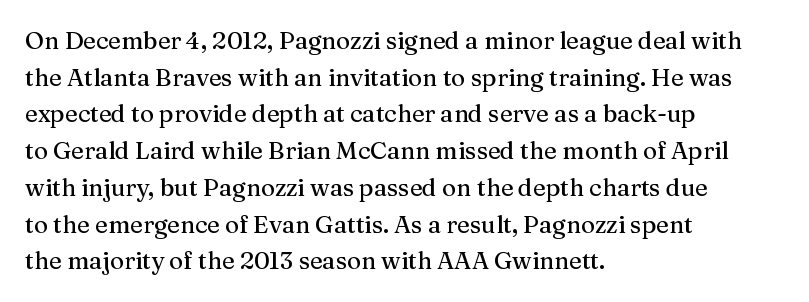
{"italic": "no", "underline": "no", "align": "left", "line_spacing": "normal", "line_spacing_ratio": 1.53, "letter_spacing": "normal", "letter_spacing_em": 0.0, "glyph_px": 24}
